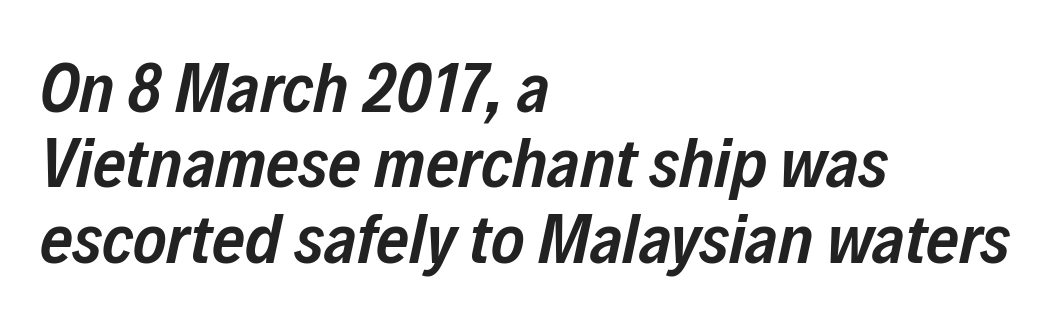
The image shows 71 px semibold, condensed type, italic (leaning right); set left-aligned, tight line spacing (1.06x), normal letter spacing, not underlined; low stroke contrast and a medium x-height.
